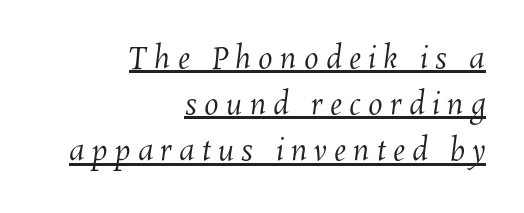
Q: Is the text bold? A: No.
Q: Is the text underlined? A: Yes.
Q: How is the paragraph aligned? A: Right-aligned.
Q: Is the spacing between letters normal or unusually wide? A: Unusually wide.
Q: Is the spacing between lines tight, normal or loose? A: Normal.
Q: Width (condensed, normal, or wide)? A: Normal.
Q: Stroke contrast? A: Medium.
Q: x-height? A: Medium.
Q: Monospaced? A: No.
